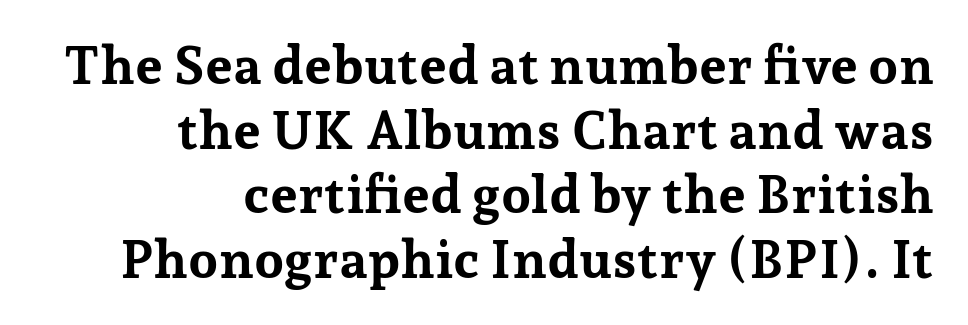
{"serif": "yes", "italic": "no", "bold": "yes", "weight": "bold", "width": "normal", "stroke_contrast": "low", "x_height": "medium", "monospaced": "no", "underline": "no", "align": "right", "line_spacing_ratio": 1.22, "letter_spacing": "normal", "letter_spacing_em": 0.0, "glyph_px": 53}
